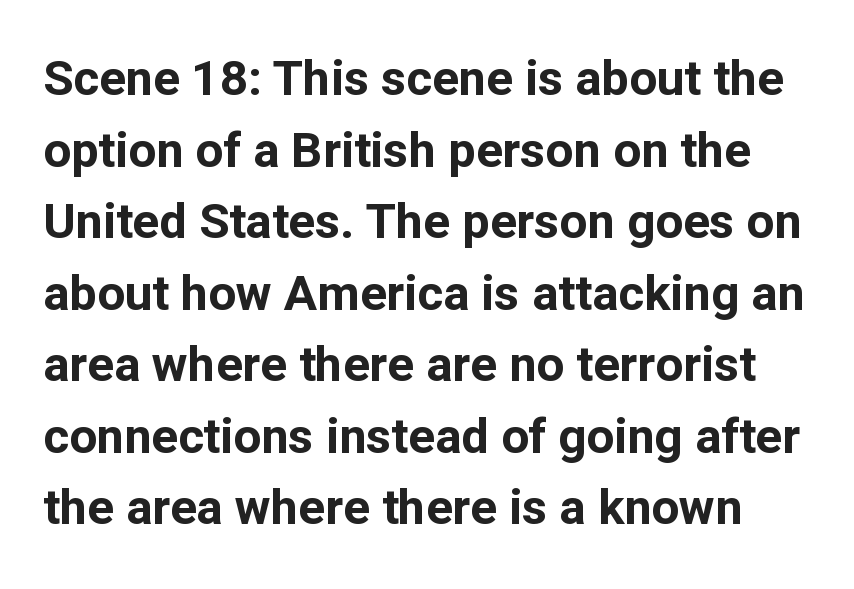
Q: Is the text bold? A: Yes.
Q: Is the text italic (slanted)? A: No, it is upright.
Q: Is the typeface a serif or a sans-serif typeface? A: Sans-serif.
Q: Is the text underlined? A: No.
Q: Is the spacing between letters normal or unusually wide? A: Normal.
Q: Is the spacing between lines tight, normal or loose? A: Normal.
Q: Width (condensed, normal, or wide)? A: Normal.
Q: Stroke contrast? A: Low.
Q: x-height? A: Medium.
Q: Monospaced? A: No.
